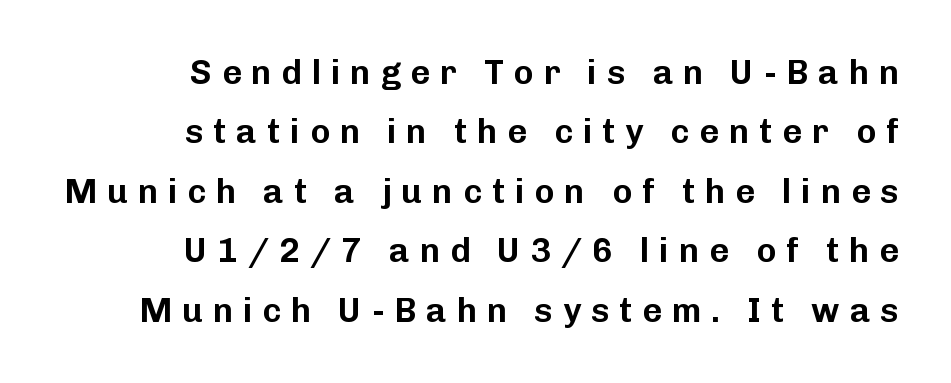
Q: Is the text italic (slanted)? A: No, it is upright.
Q: Is the typeface a serif or a sans-serif typeface? A: Sans-serif.
Q: Is the text underlined? A: No.
Q: How is the paragraph aligned? A: Right-aligned.
Q: Is the spacing between letters normal or unusually wide? A: Unusually wide.
Q: Width (condensed, normal, or wide)? A: Normal.
Q: Stroke contrast? A: Low.
Q: x-height? A: Medium.
Q: Monospaced? A: No.
